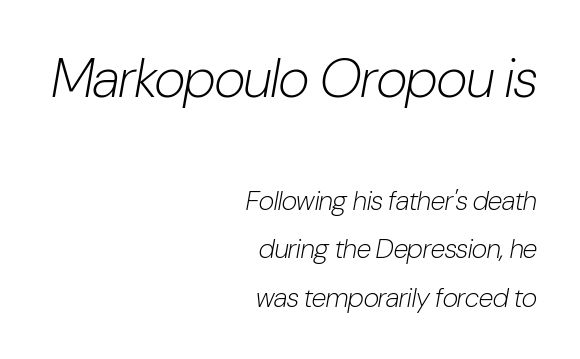
Q: Is the text bold? A: No.
Q: Is the text italic (slanted)? A: Yes, it leans right by about 10 degrees.
Q: Is the text underlined? A: No.
Q: How is the paragraph aligned? A: Right-aligned.
Q: Is the spacing between letters normal or unusually wide? A: Normal.
Q: Which block of text is set in a larger size, the first (top) or the second (bottom)? A: The first (top) one.
Q: Width (condensed, normal, or wide)? A: Condensed.
Q: Stroke contrast? A: Low.
Q: x-height? A: Medium.
Q: Monospaced? A: No.
